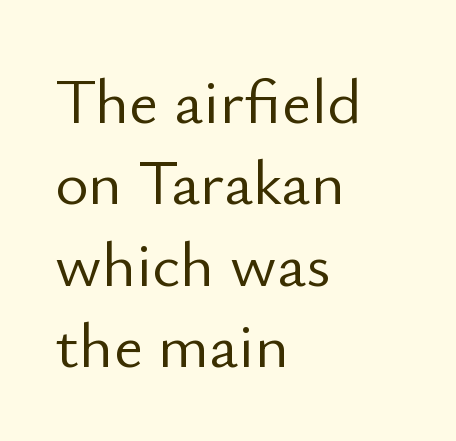
Ordinary non-slanted type is in use. Reading down the column, the eye jumps a familiar distance to each next line. Note the varied advance widths — an 'i' is clearly narrower than an 'm'. You can tell from the bare stems that sans-serif type was used. Characters follow at the spacing the type designer built in. No word sits above an underline.
